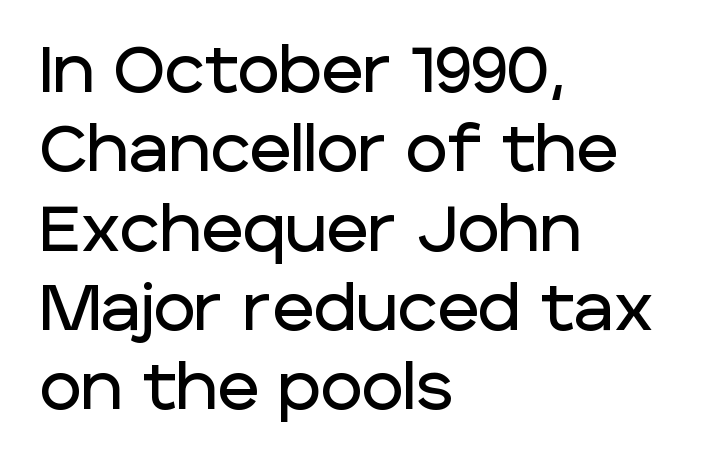
{"serif": "no", "italic": "no", "width": "normal", "stroke_contrast": "low", "x_height": "large", "monospaced": "no", "underline": "no", "align": "left", "line_spacing_ratio": 1.24, "letter_spacing": "normal", "letter_spacing_em": 0.0, "glyph_px": 64}
